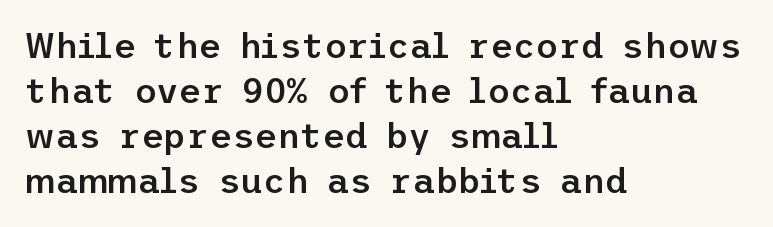
Q: Is the text bold? A: Semi-bold.
Q: Is the text italic (slanted)? A: No, it is upright.
Q: Is the typeface a serif or a sans-serif typeface? A: Sans-serif.
Q: Is the text underlined? A: No.
Q: How is the paragraph aligned? A: Left-aligned.
Q: Is the spacing between letters normal or unusually wide? A: Normal.
Q: Is the spacing between lines tight, normal or loose? A: Normal.
Q: Width (condensed, normal, or wide)? A: Normal.
Q: Stroke contrast? A: Low.
Q: x-height? A: Medium.
